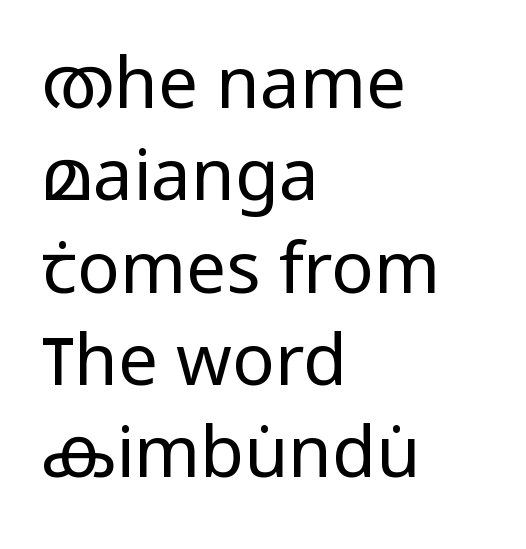
Q: Is the text bold? A: No.
Q: Is the text italic (slanted)? A: No, it is upright.
Q: Is the typeface a serif or a sans-serif typeface? A: Sans-serif.
Q: Is the text underlined? A: No.
Q: How is the paragraph aligned? A: Left-aligned.
Q: Is the spacing between letters normal or unusually wide? A: Normal.
Q: Is the spacing between lines tight, normal or loose? A: Normal.
Q: Width (condensed, normal, or wide)? A: Condensed.
Q: Stroke contrast? A: Low.
Q: x-height? A: Large.
Q: Monospaced? A: No.
